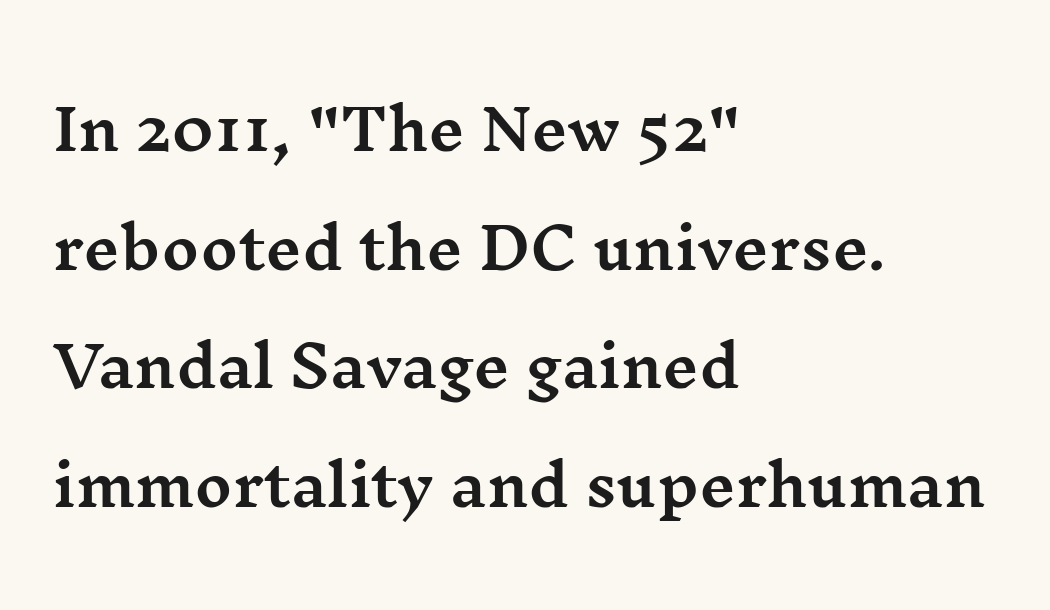
Any mark beneath the type? The region is blank. Does the copy run flush right? No — it runs flush left. Successive baselines arrive slowly, with a big drop between each. Regarding serifs, this sample has them.
